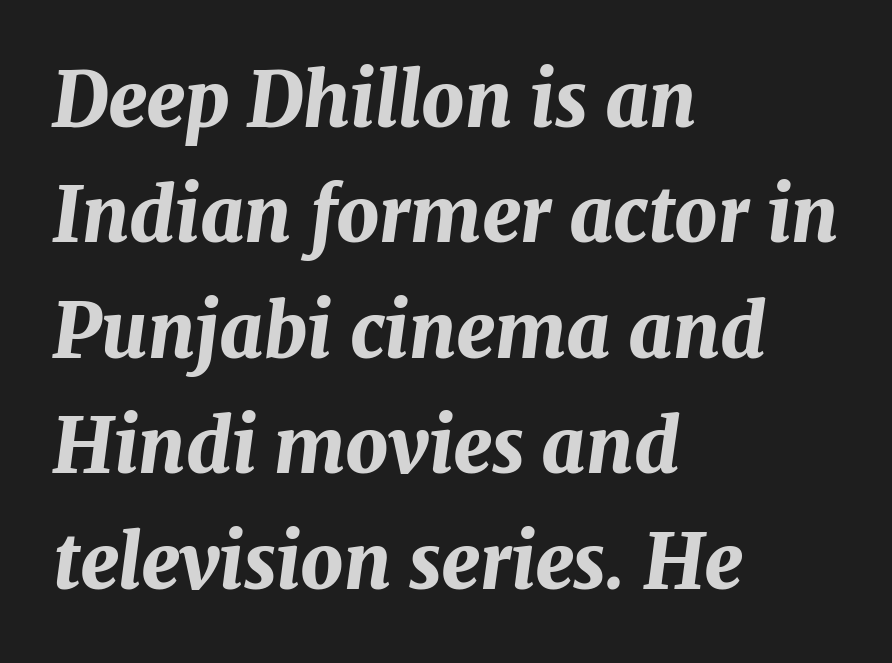
Students, note that the glyphs here touch the page at normal intervals. The ragged edge is on the right, which tells us the setting is flush left. Each letter keeps its own natural width here, so spacing adapts to shape. The passage shown is emphatically bold. Rule under the text: the space is simply empty. Characters are canted at an angle relative to the baseline's perpendicular.
